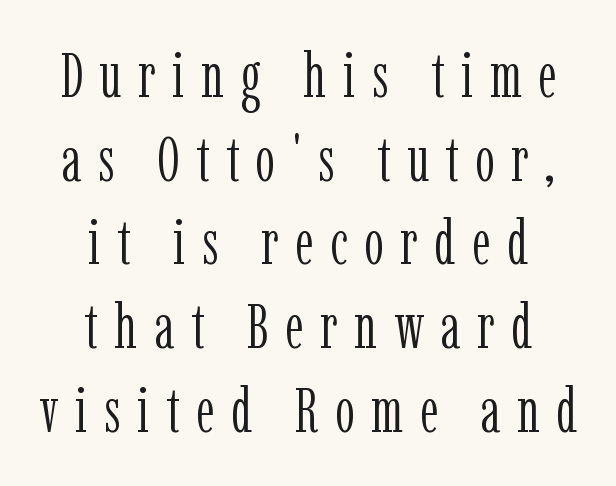
Q: Is the text bold? A: No.
Q: Is the text italic (slanted)? A: No, it is upright.
Q: Is the typeface a serif or a sans-serif typeface? A: Serif.
Q: Is the text underlined? A: No.
Q: How is the paragraph aligned? A: Centered.
Q: Is the spacing between letters normal or unusually wide? A: Unusually wide.
Q: Is the spacing between lines tight, normal or loose? A: Normal.
Q: Width (condensed, normal, or wide)? A: Condensed.
Q: Stroke contrast? A: Low.
Q: x-height? A: Medium.
Q: Monospaced? A: No.
